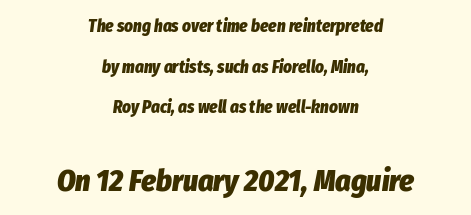
Q: Is the text bold? A: Yes.
Q: Is the text italic (slanted)? A: Yes, it leans right by about 8 degrees.
Q: Is the text underlined? A: No.
Q: How is the paragraph aligned? A: Centered.
Q: Is the spacing between letters normal or unusually wide? A: Normal.
Q: Is the spacing between lines tight, normal or loose? A: Loose.
Q: Which block of text is set in a larger size, the first (top) or the second (bottom)? A: The second (bottom) one.
Q: Width (condensed, normal, or wide)? A: Condensed.
Q: Stroke contrast? A: Low.
Q: x-height? A: Medium.
Q: Monospaced? A: No.
